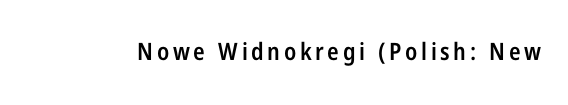
{"italic": "no", "bold": "semi", "underline": "no", "glyph_px": 24}
